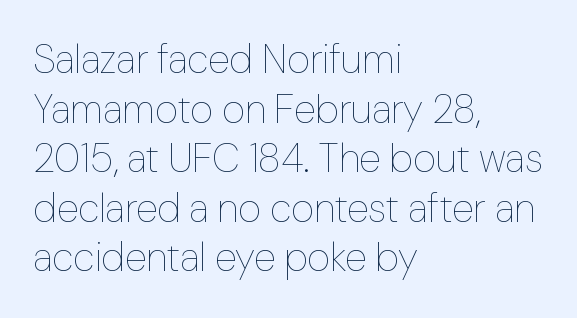
Underlining? Definitely not there. Alignment: flush left. These lines keep a tight, regular rhythm from letter to letter. The strokes are not fattened; the text isn't bold. The letters stand upright; this is a roman face. Think of a printed novel: that variable character pitch is what you see here.
